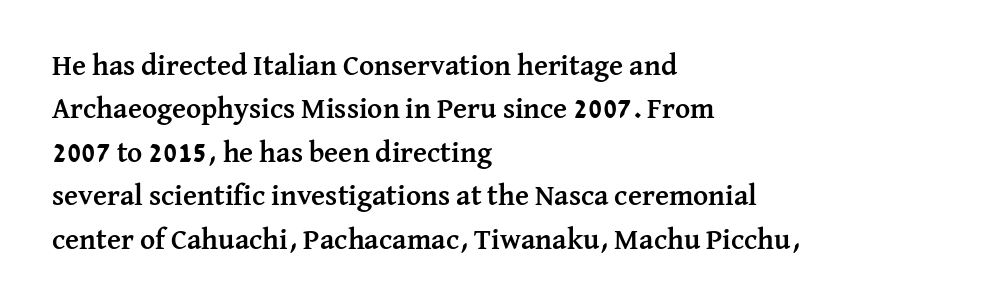
Notice how descenders clear the ascenders below comfortably — that's standard leading. Each letter's strokes conclude with small projecting serifs. Line beginnings align vertically; line endings do not. Looks like regular typesetting: each glyph gets only the width it needs. Compared with an ordinary text face, these strokes are far heavier — a full bold.
